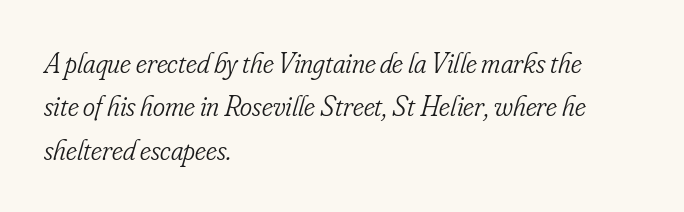
The gaps between neighbouring characters are ordinary and unremarkable. Line beginnings align vertically; line endings do not. Is this a fixed-width face? No — the glyphs have proportional, varying widths. There's an unmistakable incline to the writing here. Heft: none added — not bold.
